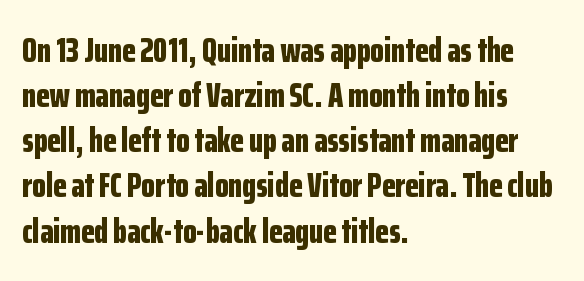
The image shows 35 px bold, condensed sans-serif type, upright; set left-aligned, normal line spacing (1.29x), normal letter spacing, not underlined; low stroke contrast and a medium x-height.
